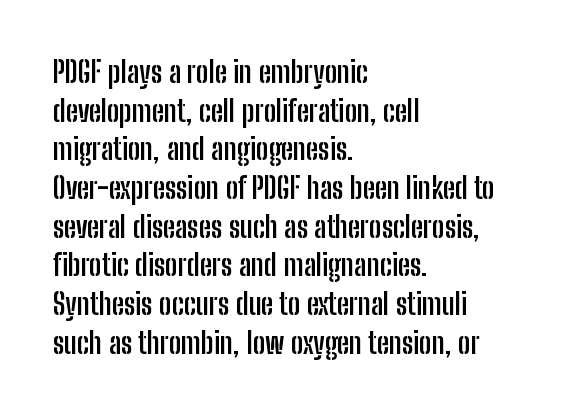
The image shows 30 px semibold, condensed sans-serif type, upright; set left-aligned, normal line spacing (1.29x), normal letter spacing, not underlined; low stroke contrast and a medium x-height.
